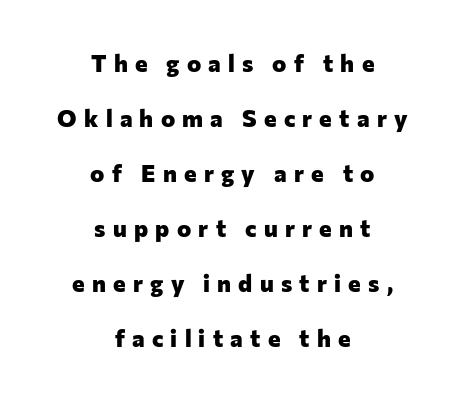
{"italic": "no", "bold": "yes", "underline": "no", "align": "center", "line_spacing": "loose", "line_spacing_ratio": 2.29, "letter_spacing": "wide", "letter_spacing_em": 0.3, "glyph_px": 24}
